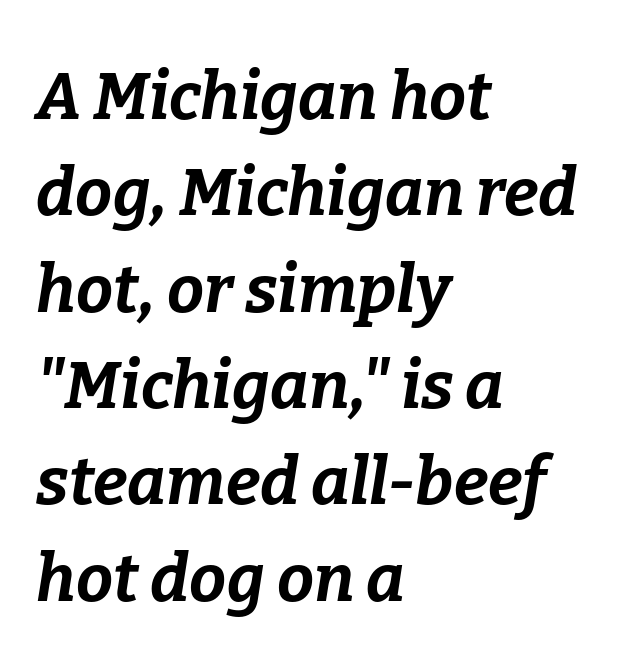
Words appear dense and cohesive because spacing is normal. These lines sit exactly where default settings would place them. Each letter keeps its own natural width here, so spacing adapts to shape. Is the block centered? No — it sits flush against the left margin. Set as a true bold cut, around the 700 mark. It's the slanting kind of type.
